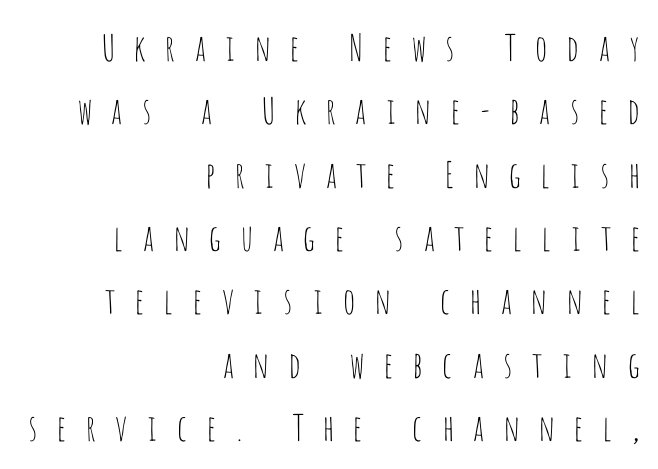
One-word summary of the alignment: right. The gaps between neighbouring characters are conspicuously large. When letters stand straight like this, we call the style roman or upright. Character widths vary here, with narrow letters taking less room than wide ones. Check under the words: just untouched page.
